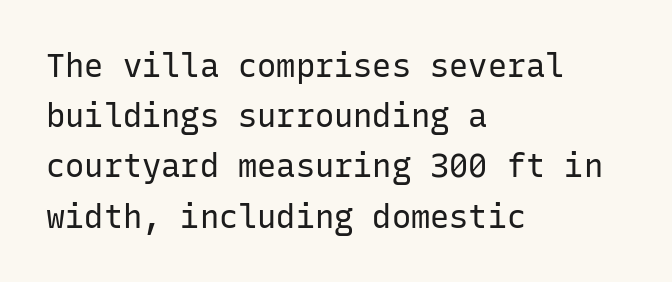
The image shows 32 px regular-weight sans-serif type, upright, monospaced; set left-aligned, normal line spacing (1.57x), normal letter spacing, not underlined; low stroke contrast and a medium x-height.
